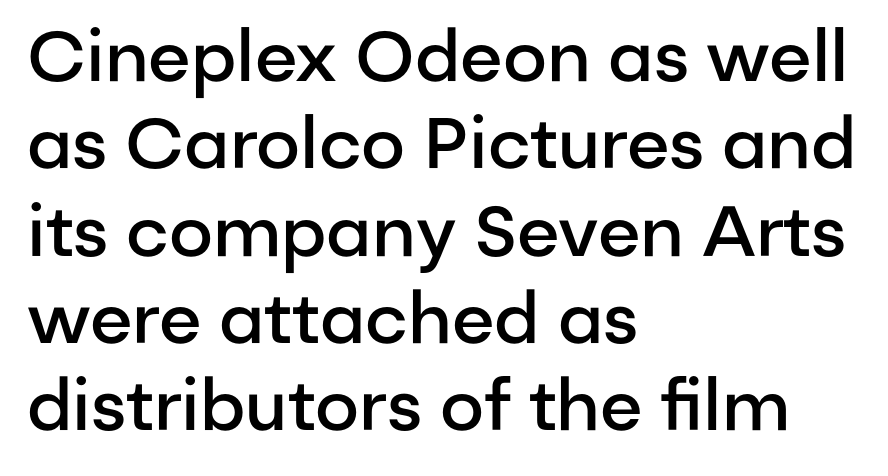
{"serif": "no", "italic": "no", "bold": "semi", "weight": "semibold", "width": "normal", "stroke_contrast": "low", "x_height": "medium", "monospaced": "no", "underline": "no", "align": "left", "line_spacing_ratio": 1.23, "letter_spacing": "normal", "letter_spacing_em": 0.0, "glyph_px": 71}
